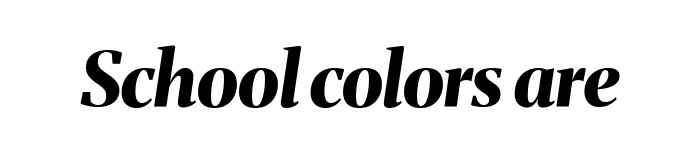
{"italic": "yes", "lean": "right", "slant_degrees": 8, "bold": "yes", "weight": "bold", "width": "normal", "stroke_contrast": "medium", "x_height": "medium", "monospaced": "no", "underline": "no", "letter_spacing": "normal", "letter_spacing_em": 0.0, "glyph_px": 75}
